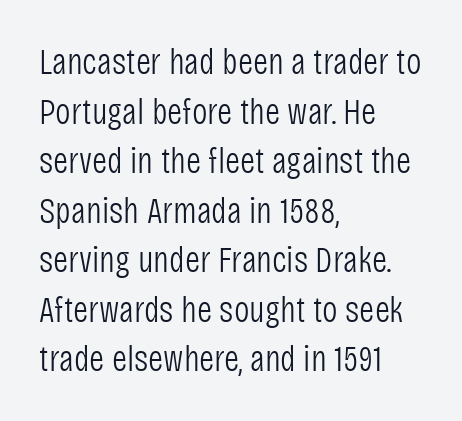
Check where the strokes stop: nothing finishes them off — pure sans. The cut favours lightness, reaching ordinary text weight at its darkest. You could call the tracking neutral — neither tight nor loose. Proportional: the letters do not fall into vertical columns. Which margin do the lines hug? The left one — the right edge is uneven.
